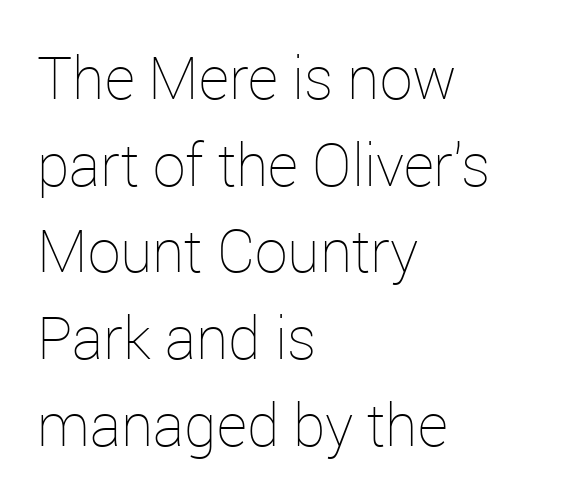
Q: Is the text bold? A: No.
Q: Is the text italic (slanted)? A: No, it is upright.
Q: Is the text underlined? A: No.
Q: How is the paragraph aligned? A: Left-aligned.
Q: Is the spacing between letters normal or unusually wide? A: Normal.
Q: Is the spacing between lines tight, normal or loose? A: Normal.
Q: Width (condensed, normal, or wide)? A: Normal.
Q: Stroke contrast? A: Low.
Q: x-height? A: Medium.
Q: Monospaced? A: No.
